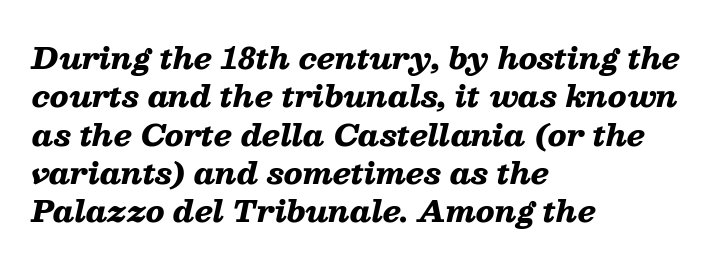
Q: Is the text bold? A: Yes.
Q: Is the text italic (slanted)? A: Yes, it leans right by about 13 degrees.
Q: Is the text underlined? A: No.
Q: How is the paragraph aligned? A: Left-aligned.
Q: Is the spacing between letters normal or unusually wide? A: Normal.
Q: Is the spacing between lines tight, normal or loose? A: Normal.
Q: Width (condensed, normal, or wide)? A: Wide.
Q: Stroke contrast? A: Low.
Q: x-height? A: Medium.
Q: Monospaced? A: No.
